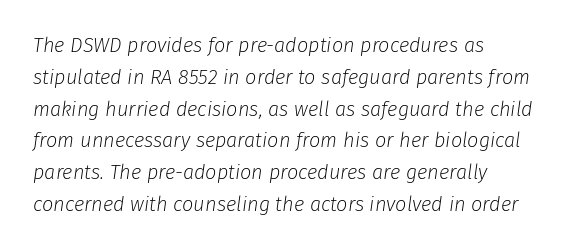
{"italic": "yes", "lean": "right", "slant_degrees": 8, "bold": "no", "underline": "no", "line_spacing": "normal", "line_spacing_ratio": 1.59, "letter_spacing": "normal", "letter_spacing_em": 0.0, "glyph_px": 20}
